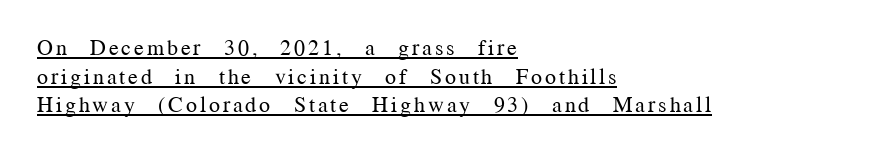
{"italic": "no", "bold": "no", "underline": "yes", "align": "left", "line_spacing": "normal", "line_spacing_ratio": 1.3, "glyph_px": 22}
